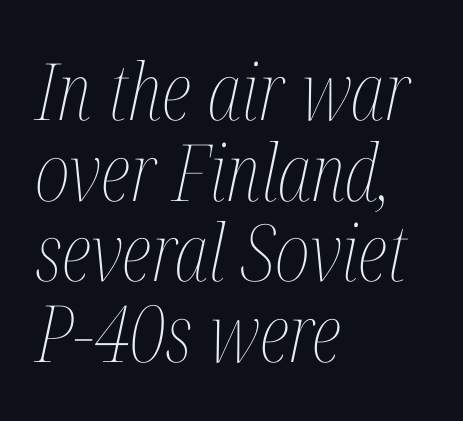
The image shows 79 px thin, condensed type, italic (leaning right); set left-aligned, tight line spacing (1.02x), normal letter spacing, not underlined; medium stroke contrast and a medium x-height.
